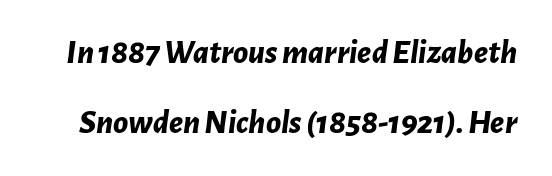
{"italic": "yes", "lean": "right", "slant_degrees": 7, "bold": "yes", "weight": "bold", "width": "normal", "stroke_contrast": "low", "x_height": "medium", "monospaced": "no", "underline": "no", "line_spacing": "loose", "line_spacing_ratio": 2.06, "letter_spacing": "normal", "letter_spacing_em": 0.0, "glyph_px": 34}
